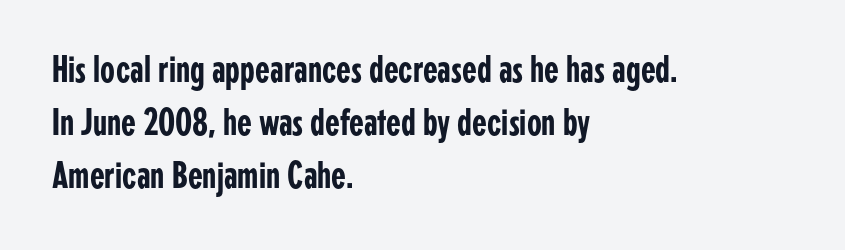
The image shows 38 px condensed sans-serif type, upright; set left-aligned, normal line spacing (1.4x), normal letter spacing, not underlined; low stroke contrast and a medium x-height.
